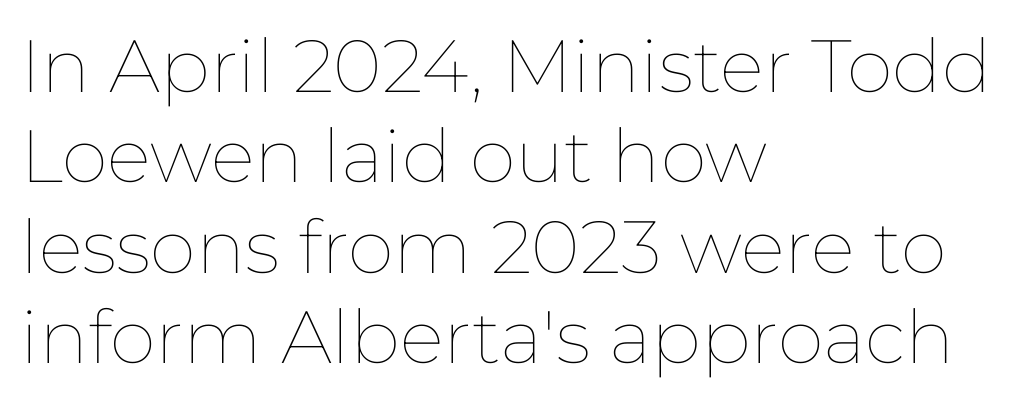
Teacher's note: observe the even left margin — that is flush-left alignment. Clear beneath every line of the passage. Ink coverage per letter is moderate at most. Ascenders rise straight up at ninety degrees. Note the varied advance widths — an 'i' is clearly narrower than an 'm'. Look at the tracking — it's just the regular setting, nothing added.
